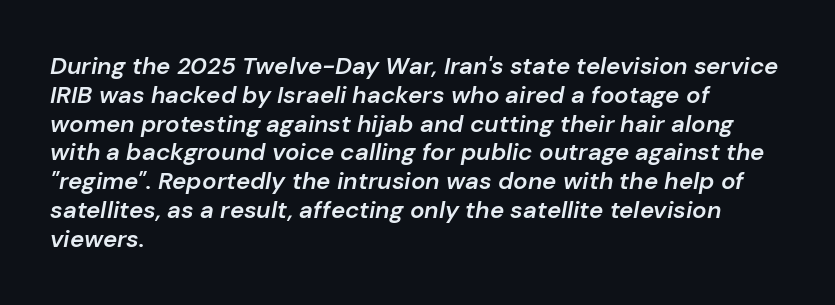
The baseline area is clear. No extra tracking has been applied to these lines. What weight is shown? A semibold, between regular and bold. The passage is arranged the way most books set body copy — flush left. The letters are slanted; this is an italic face.
